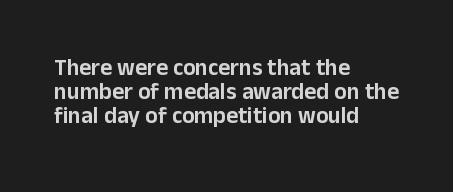
{"italic": "no", "underline": "no", "align": "left", "line_spacing": "tight", "line_spacing_ratio": 1.05, "letter_spacing": "normal", "letter_spacing_em": 0.0, "glyph_px": 23}
